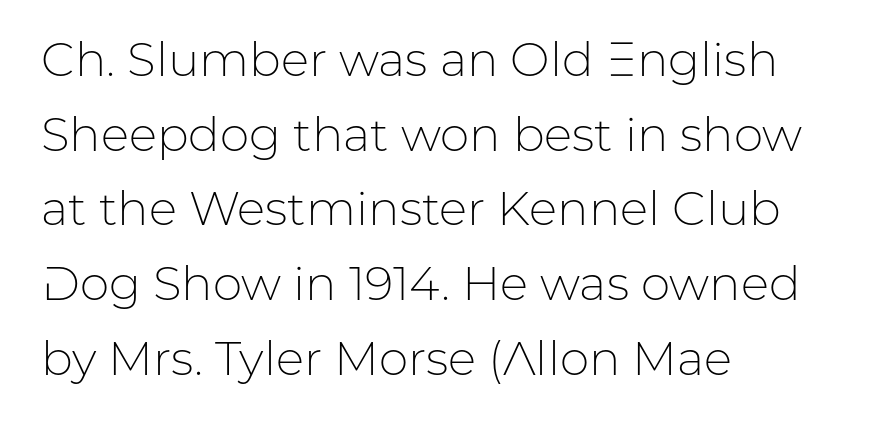
Rendered with straight, roman letterforms. Are there feet on the stems? There aren't — it's a sans. The typeface has the unassuming heft of standard copy or less. The rendering keeps characters at their native spacing. The passage shown is typed in a proportional face where columns would drift. Only glyphs here, with clear space below each row.
